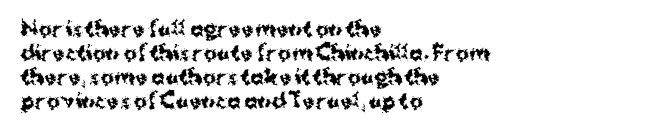
{"italic": "no", "bold": "yes", "underline": "no", "align": "left", "line_spacing_ratio": 1.2, "letter_spacing": "normal", "letter_spacing_em": 0.0, "glyph_px": 20}
